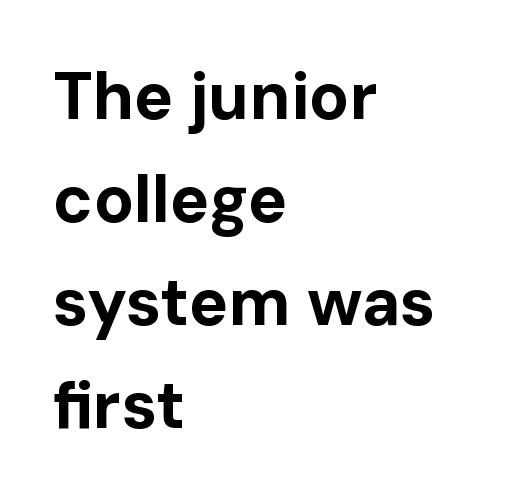
{"serif": "no", "italic": "no", "bold": "yes", "weight": "bold", "width": "normal", "stroke_contrast": "low", "x_height": "medium", "monospaced": "no", "underline": "no", "align": "left", "line_spacing": "normal", "line_spacing_ratio": 1.56, "letter_spacing": "normal", "letter_spacing_em": 0.0, "glyph_px": 66}
